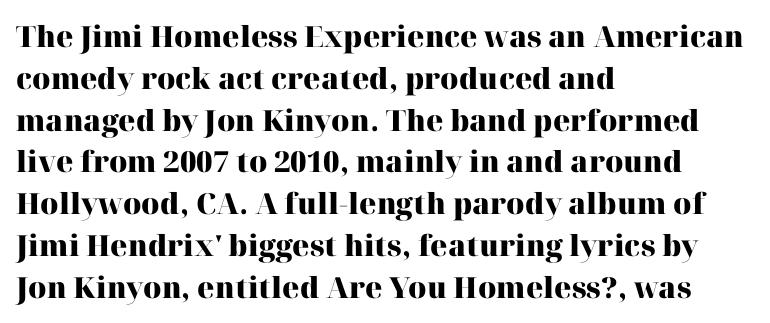
{"serif": "yes", "italic": "no", "bold": "yes", "weight": "heavy", "width": "normal", "stroke_contrast": "high", "x_height": "medium", "monospaced": "no", "underline": "no", "align": "left", "line_spacing": "normal", "line_spacing_ratio": 1.44, "letter_spacing": "normal", "letter_spacing_em": 0.0, "glyph_px": 29}
